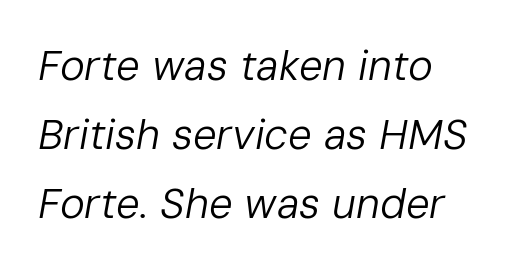
The image shows 42 px regular-weight type, italic (leaning right); set left-aligned, normal line spacing (1.64x), normal letter spacing, not underlined; low stroke contrast and a medium x-height.
